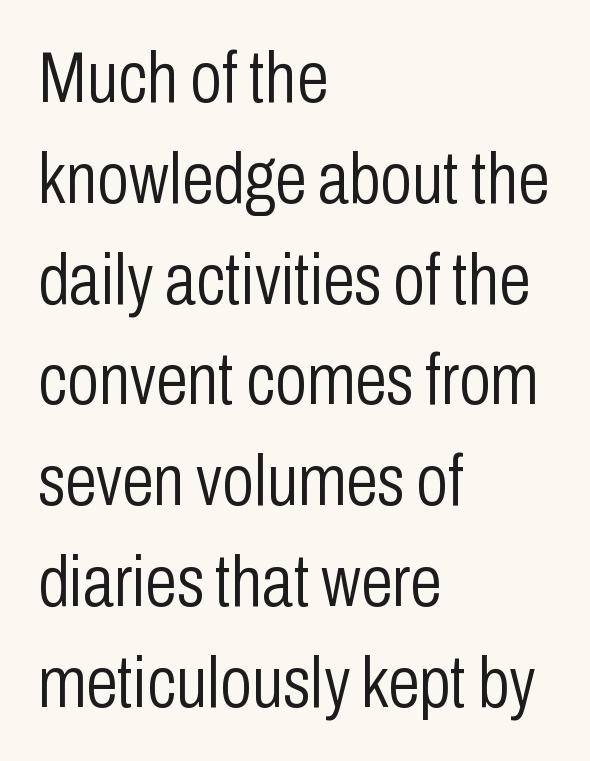
Notice how the stems are strictly vertical — no italics here. Note the varied advance widths — an 'i' is clearly narrower than an 'm'. The passage shown is typeset with a sans-serif family. The space between consecutive lines is moderate.
